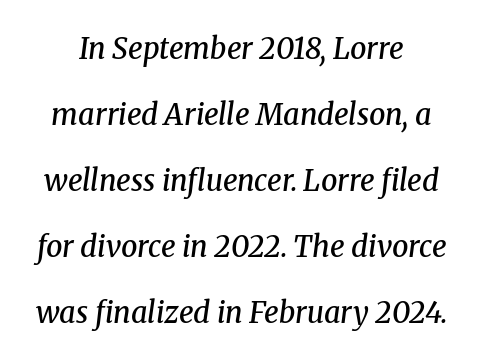
{"serif": "yes", "italic": "yes", "lean": "right", "slant_degrees": 8, "bold": "semi", "weight": "semibold", "width": "normal", "stroke_contrast": "medium", "x_height": "medium", "monospaced": "no", "underline": "no", "line_spacing": "loose", "line_spacing_ratio": 2.28, "letter_spacing": "normal", "letter_spacing_em": 0.0, "glyph_px": 29}
